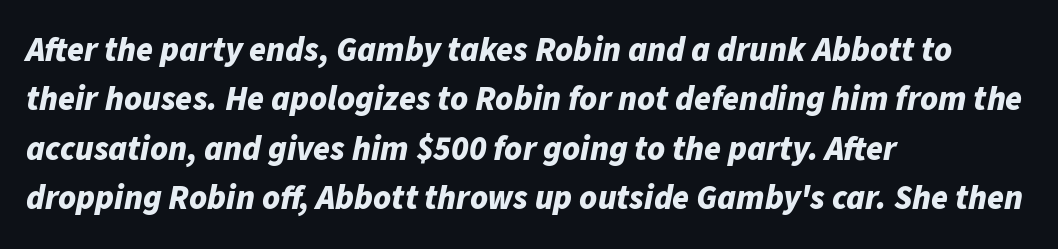
The image shows 34 px bold type, italic (leaning right); set left-aligned, normal line spacing (1.45x), normal letter spacing, not underlined; low stroke contrast and a medium x-height.
